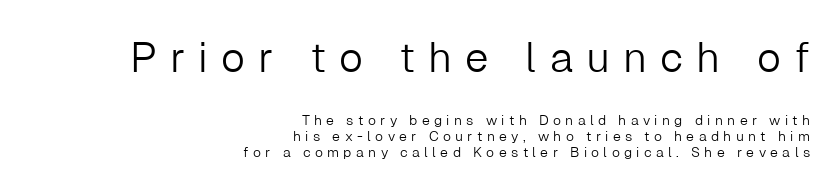
{"serif": "no", "italic": "no", "bold": "no", "weight": "light", "width": "normal", "stroke_contrast": "low", "x_height": "medium", "monospaced": "no", "underline": "no", "align": "right", "line_spacing": "tight", "line_spacing_ratio": 1.14, "letter_spacing": "wide", "letter_spacing_em": 0.31, "larger_block": "first", "size_ratio": 3.0, "glyph_px": 42}
